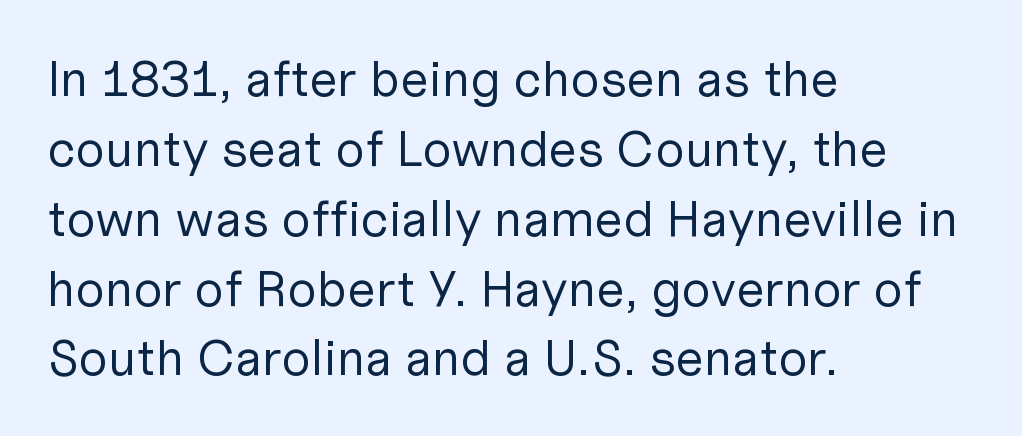
Q: Is the text bold? A: No.
Q: Is the text italic (slanted)? A: No, it is upright.
Q: Is the typeface a serif or a sans-serif typeface? A: Sans-serif.
Q: Is the text underlined? A: No.
Q: How is the paragraph aligned? A: Left-aligned.
Q: Is the spacing between letters normal or unusually wide? A: Normal.
Q: Is the spacing between lines tight, normal or loose? A: Normal.
Q: Width (condensed, normal, or wide)? A: Normal.
Q: Stroke contrast? A: Low.
Q: x-height? A: Medium.
Q: Monospaced? A: No.
